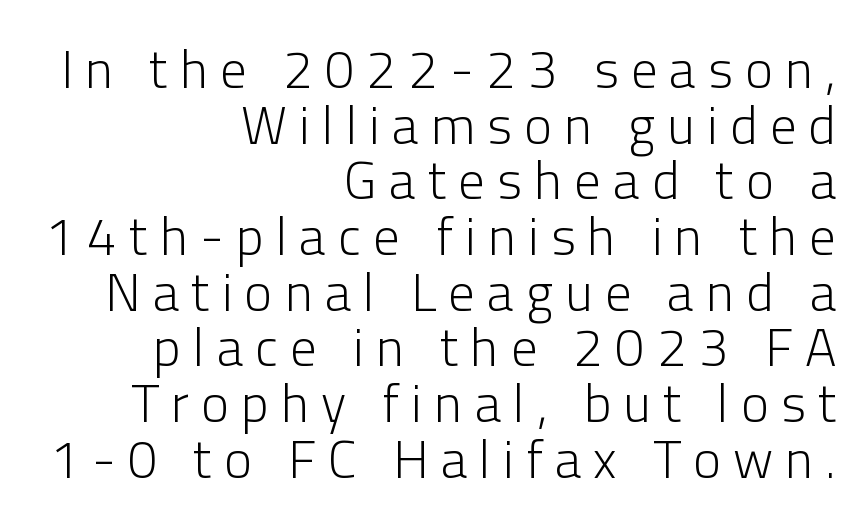
The image shows 53 px light sans-serif type, upright; set right-aligned, tight line spacing (1.05x), unusually wide letter spacing (+0.23 em), not underlined; low stroke contrast and a medium x-height.
